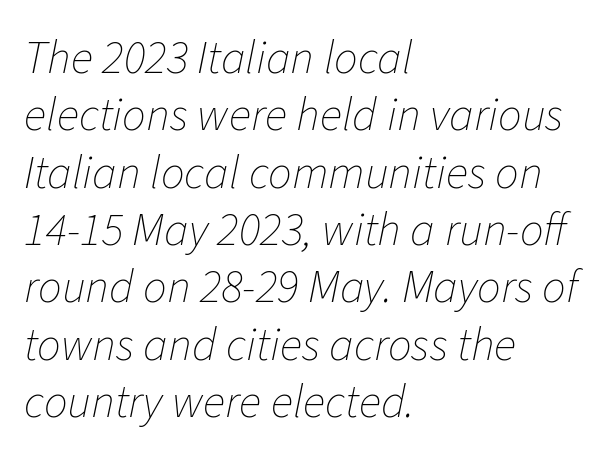
{"italic": "yes", "lean": "right", "slant_degrees": 11, "bold": "no", "weight": "thin", "width": "normal", "stroke_contrast": "low", "x_height": "medium", "monospaced": "no", "underline": "no", "align": "left", "line_spacing_ratio": 1.22, "letter_spacing": "normal", "letter_spacing_em": 0.0, "glyph_px": 47}
